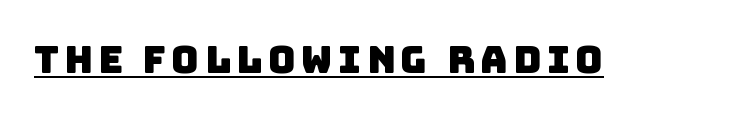
{"serif": "no", "width": "normal", "stroke_contrast": "low", "x_height": "large", "monospaced": "no", "underline": "yes", "glyph_px": 38}
